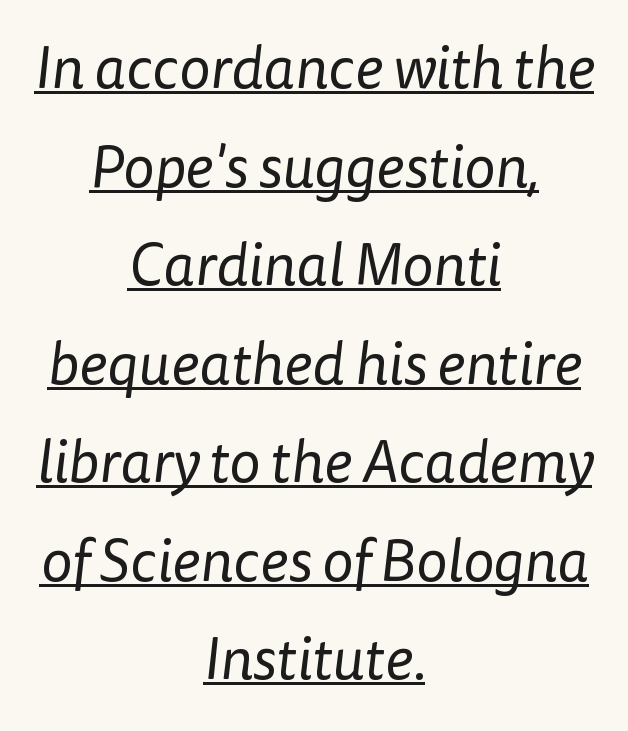
{"serif": "no", "bold": "no", "weight": "regular", "width": "normal", "stroke_contrast": "low", "x_height": "medium", "monospaced": "no", "underline": "yes", "align": "center", "line_spacing": "normal", "line_spacing_ratio": 1.67, "letter_spacing": "normal", "letter_spacing_em": 0.0, "glyph_px": 59}
